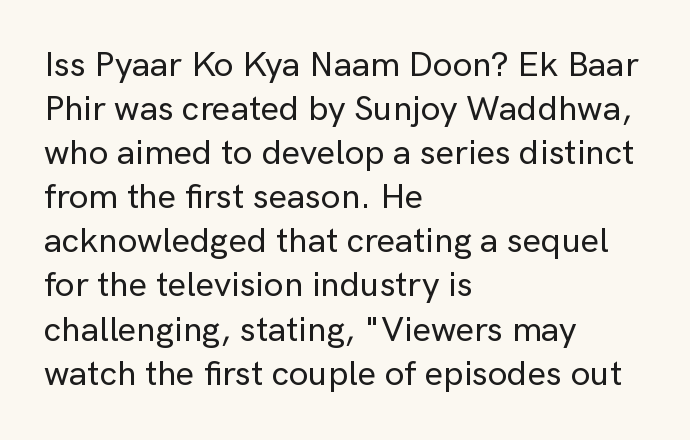
A sans-serif font was chosen for this passage. Unlike italic type, these characters show no tilt at all. Glance below the letters and you will spot only blank space. Compared with typical body copy, the letter spacing here is the same. The lines sit at an ordinary, default distance from one another. Do the characters align in a grid? No, the font is proportional.
